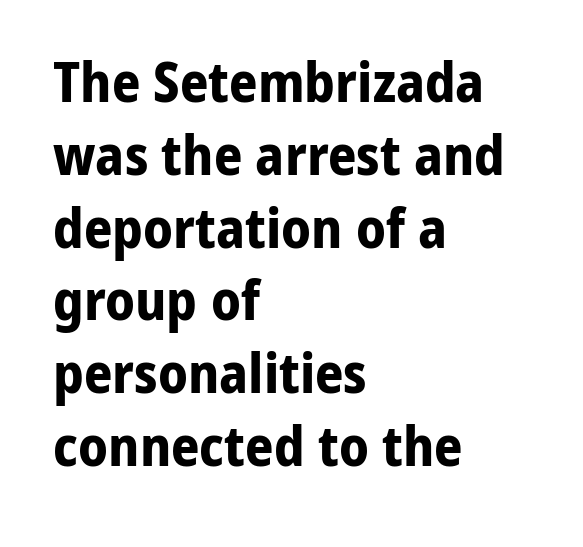
Q: Is the text bold? A: Yes.
Q: Is the text italic (slanted)? A: No, it is upright.
Q: Is the typeface a serif or a sans-serif typeface? A: Sans-serif.
Q: Is the text underlined? A: No.
Q: How is the paragraph aligned? A: Left-aligned.
Q: Is the spacing between letters normal or unusually wide? A: Normal.
Q: Is the spacing between lines tight, normal or loose? A: Normal.
Q: Width (condensed, normal, or wide)? A: Normal.
Q: Stroke contrast? A: Low.
Q: x-height? A: Medium.
Q: Monospaced? A: No.
